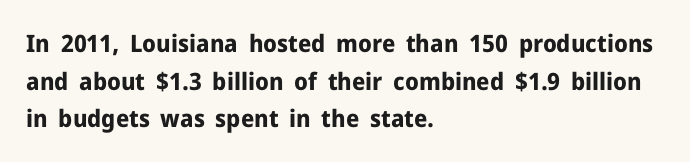
Heavy, bold letterforms. Quick note: underline off. The space between consecutive lines is moderate. This is roman type, the default non-slanted kind. The compositor pushed each line to the left boundary.
